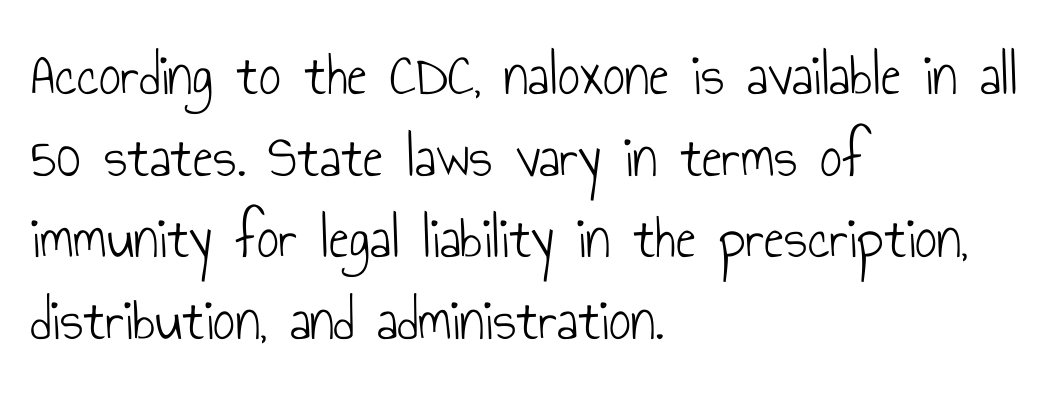
{"serif": "no", "italic": "no", "bold": "no", "weight": "light", "width": "condensed", "stroke_contrast": "low", "x_height": "small", "monospaced": "no", "underline": "no", "align": "left", "line_spacing": "normal", "line_spacing_ratio": 1.34, "letter_spacing": "normal", "letter_spacing_em": 0.0, "glyph_px": 61}
